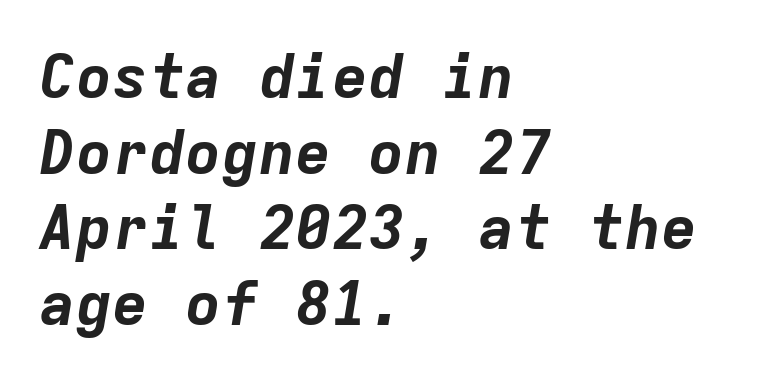
The letters are slanted; this is an italic face. The lines are quadded left. A dark, heavy texture on the line: the type is bold. This sample has the even, mechanical cadence of fixed-width lettering. These lines keep a tight, regular rhythm from letter to letter. Descenders hang freely into open space.
